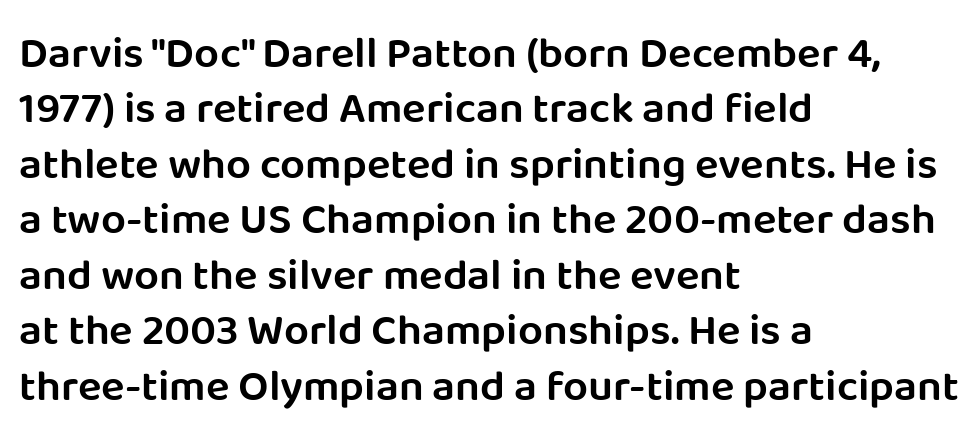
{"serif": "no", "italic": "no", "bold": "semi", "weight": "semibold", "width": "normal", "stroke_contrast": "low", "x_height": "large", "monospaced": "no", "underline": "no", "align": "left", "line_spacing": "normal", "line_spacing_ratio": 1.26, "letter_spacing": "normal", "letter_spacing_em": 0.0, "glyph_px": 44}
